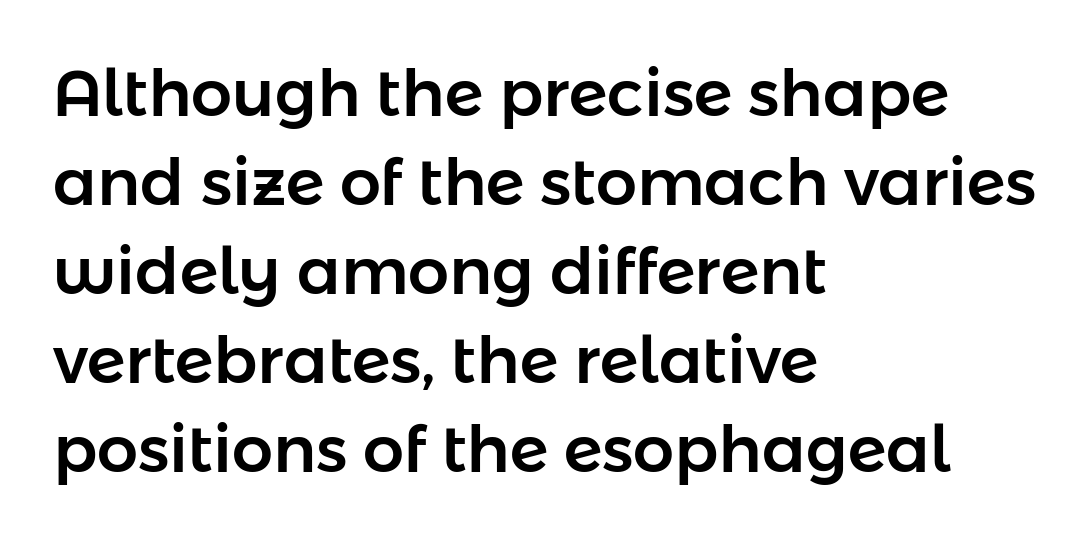
A typesetter would call this leading conventional body-copy spacing. The letters stand upright; this is a roman face. A classic flush-left, rag-right setting is used for this passage. The passage shown is not underscored anywhere. To sum up the face: it is a sans, with no serifs.
